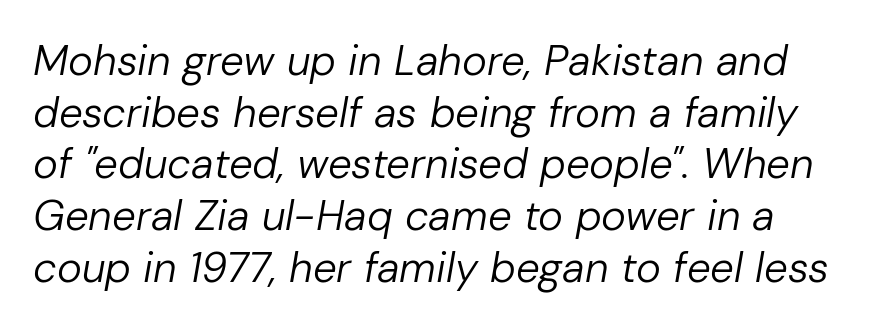
The image shows 42 px regular-weight type, italic (leaning right); set line spacing 1.23x, normal letter spacing, not underlined; low stroke contrast and a medium x-height.
